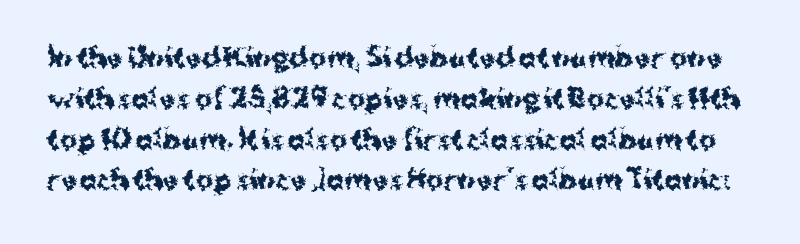
Q: Is the text bold? A: Yes.
Q: Is the text italic (slanted)? A: No, it is upright.
Q: Is the text underlined? A: No.
Q: Is the spacing between letters normal or unusually wide? A: Normal.
Q: Is the spacing between lines tight, normal or loose? A: Normal.
